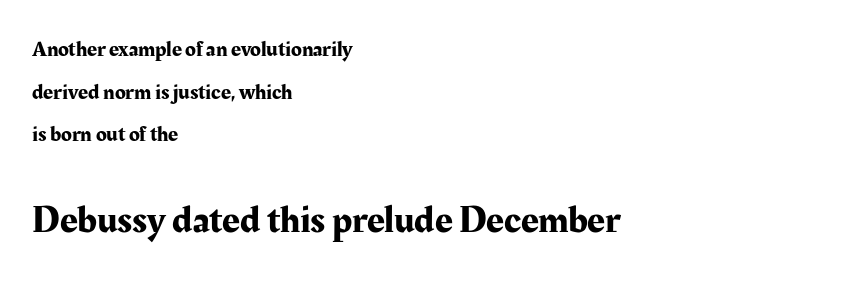
Q: Is the text italic (slanted)? A: No, it is upright.
Q: Is the typeface a serif or a sans-serif typeface? A: Serif.
Q: Is the text underlined? A: No.
Q: How is the paragraph aligned? A: Left-aligned.
Q: Is the spacing between letters normal or unusually wide? A: Normal.
Q: Is the spacing between lines tight, normal or loose? A: Loose.
Q: Which block of text is set in a larger size, the first (top) or the second (bottom)? A: The second (bottom) one.
Q: Width (condensed, normal, or wide)? A: Normal.
Q: Stroke contrast? A: Medium.
Q: x-height? A: Medium.
Q: Monospaced? A: No.
